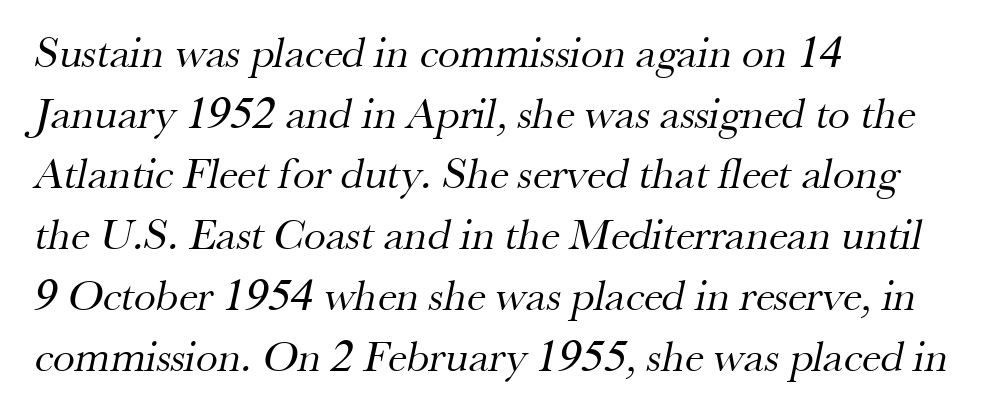
Q: Is the text bold? A: No.
Q: Is the typeface a serif or a sans-serif typeface? A: Serif.
Q: Is the text underlined? A: No.
Q: How is the paragraph aligned? A: Left-aligned.
Q: Is the spacing between letters normal or unusually wide? A: Normal.
Q: Is the spacing between lines tight, normal or loose? A: Normal.
Q: Width (condensed, normal, or wide)? A: Normal.
Q: Stroke contrast? A: Medium.
Q: x-height? A: Small.
Q: Monospaced? A: No.
